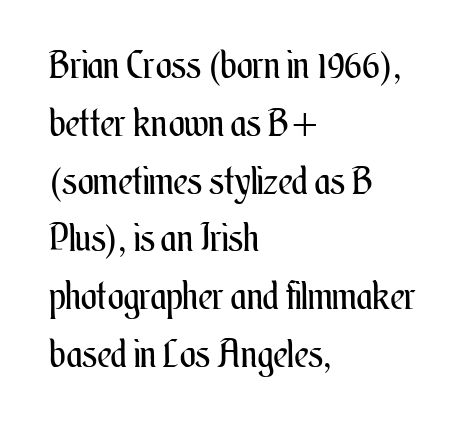
Visually the block forms a straight wall on the left and a jagged coastline on the right. These lines keep a tight, regular rhythm from letter to letter. The characters are drawn with everyday or finer stroke widths. Plain, unruled lines of type. These lines are rendered in a variable-pitch font.
